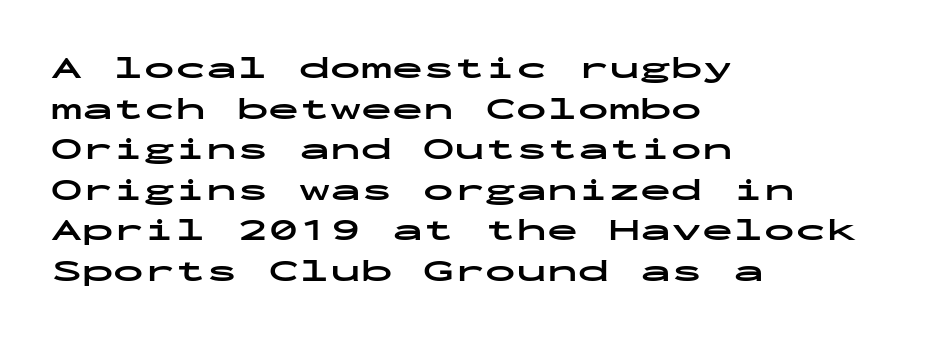
The paragraph shown leans on its left margin. The space directly below the letters is spotless. These lines are rendered in a fixed-pitch font. Horizontal bands of white between lines are of average thickness.
